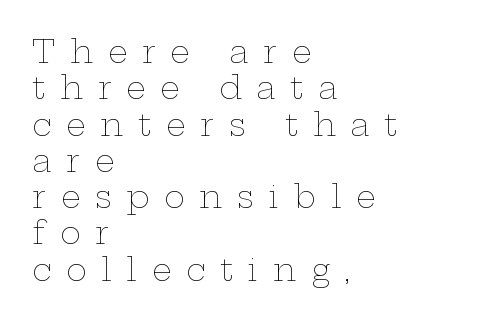
What stands out about the letter spacing? Its width — letters are far apart. A bare baseline throughout the passage. Tall strokes in this sample are plumb rather than angled. Stroke mass is kept to a normal reading level or below. The letters advance in unequal steps, a hallmark of proportional type. Teacher's note: observe the even left margin — that is flush-left alignment.
